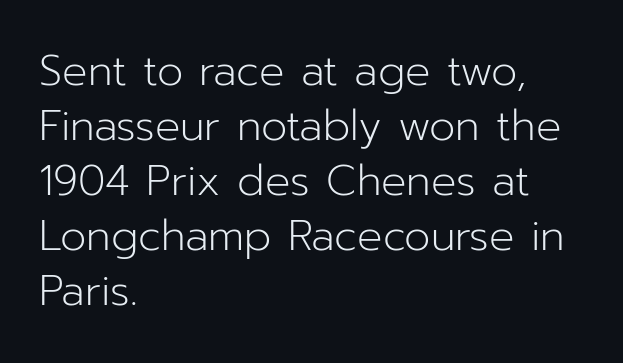
{"serif": "no", "italic": "no", "bold": "no", "weight": "light", "width": "normal", "stroke_contrast": "low", "x_height": "medium", "monospaced": "no", "underline": "no", "align": "left", "line_spacing": "normal", "line_spacing_ratio": 1.31, "letter_spacing": "normal", "letter_spacing_em": 0.0, "glyph_px": 42}
